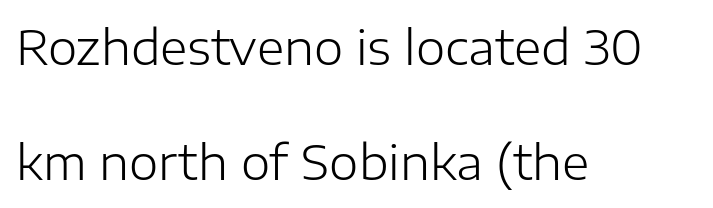
Q: Is the text bold? A: No.
Q: Is the text italic (slanted)? A: No, it is upright.
Q: Is the typeface a serif or a sans-serif typeface? A: Sans-serif.
Q: Is the text underlined? A: No.
Q: How is the paragraph aligned? A: Left-aligned.
Q: Is the spacing between letters normal or unusually wide? A: Normal.
Q: Is the spacing between lines tight, normal or loose? A: Loose.
Q: Width (condensed, normal, or wide)? A: Normal.
Q: Stroke contrast? A: Low.
Q: x-height? A: Medium.
Q: Monospaced? A: No.
